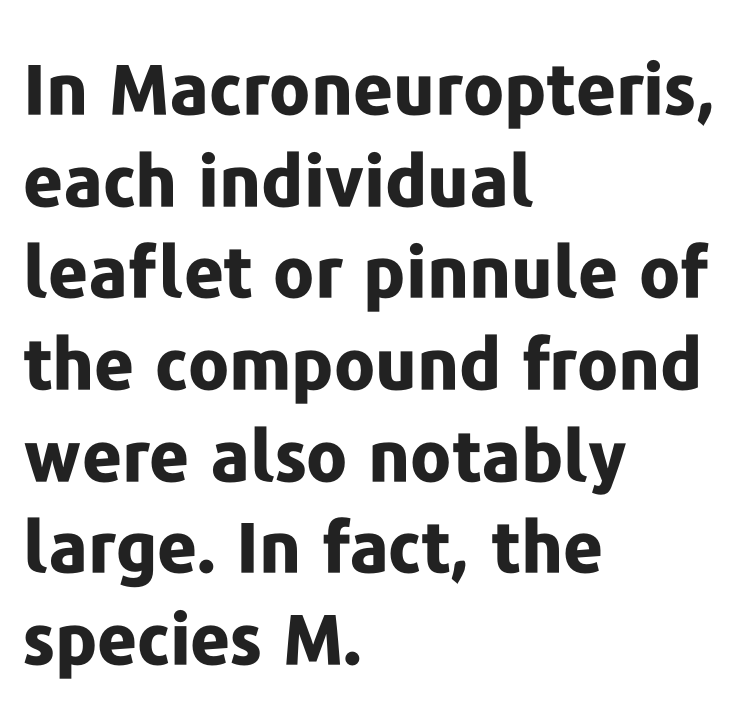
The image shows 70 px bold sans-serif type, upright; set left-aligned, normal line spacing (1.31x), normal letter spacing, not underlined; low stroke contrast and a medium x-height.
